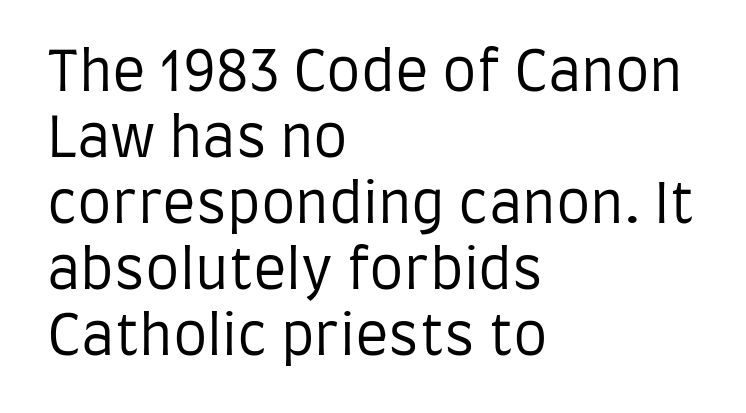
The image shows 55 px regular-weight, condensed sans-serif type, upright; set left-aligned, line spacing 1.2x, normal letter spacing, not underlined; low stroke contrast and a large x-height.
